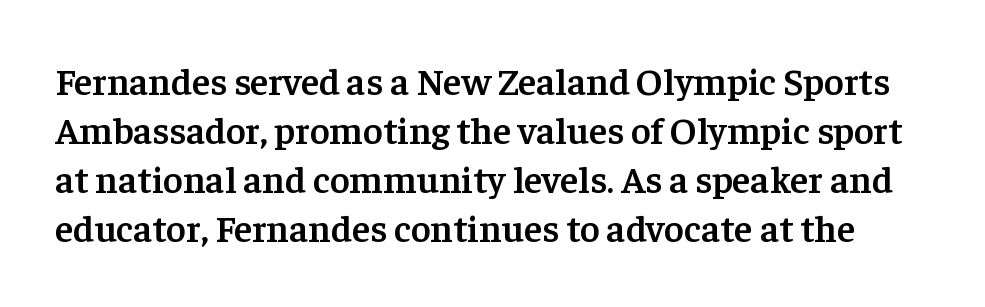
{"serif": "yes", "italic": "no", "bold": "semi", "weight": "semibold", "width": "normal", "stroke_contrast": "low", "x_height": "medium", "monospaced": "no", "underline": "no", "line_spacing": "normal", "line_spacing_ratio": 1.29, "letter_spacing": "normal", "letter_spacing_em": 0.0, "glyph_px": 38}
